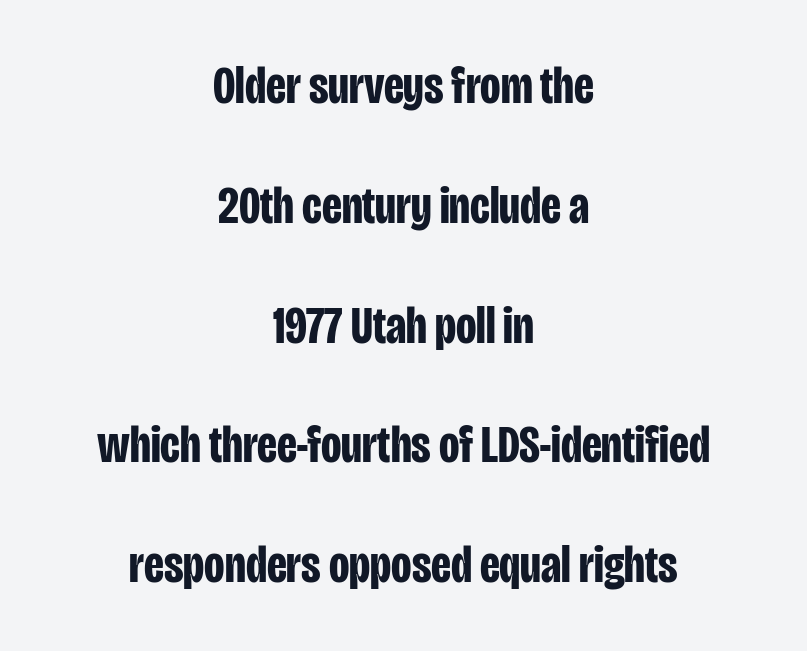
The designer dialed line spacing up above the default. Honestly, the letter spacing is just normal — you wouldn't notice it. Unmarked baselines from the first word to the last. Alignment: centered.
